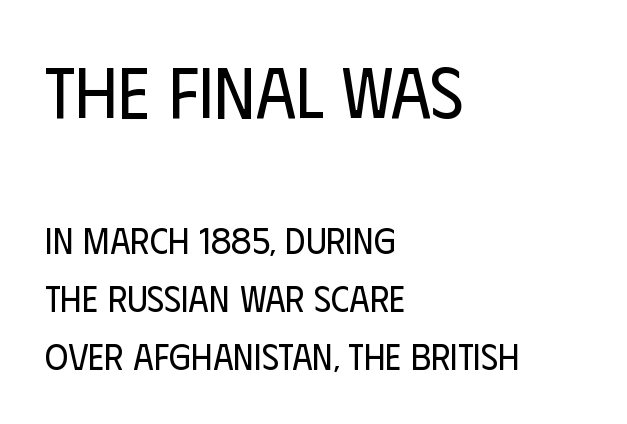
Q: Is the text bold? A: No.
Q: Is the text italic (slanted)? A: No, it is upright.
Q: Is the typeface a serif or a sans-serif typeface? A: Sans-serif.
Q: Is the text underlined? A: No.
Q: How is the paragraph aligned? A: Left-aligned.
Q: Is the spacing between letters normal or unusually wide? A: Normal.
Q: Is the spacing between lines tight, normal or loose? A: Normal.
Q: Which block of text is set in a larger size, the first (top) or the second (bottom)? A: The first (top) one.
Q: Width (condensed, normal, or wide)? A: Condensed.
Q: Stroke contrast? A: Low.
Q: x-height? A: Large.
Q: Monospaced? A: No.
